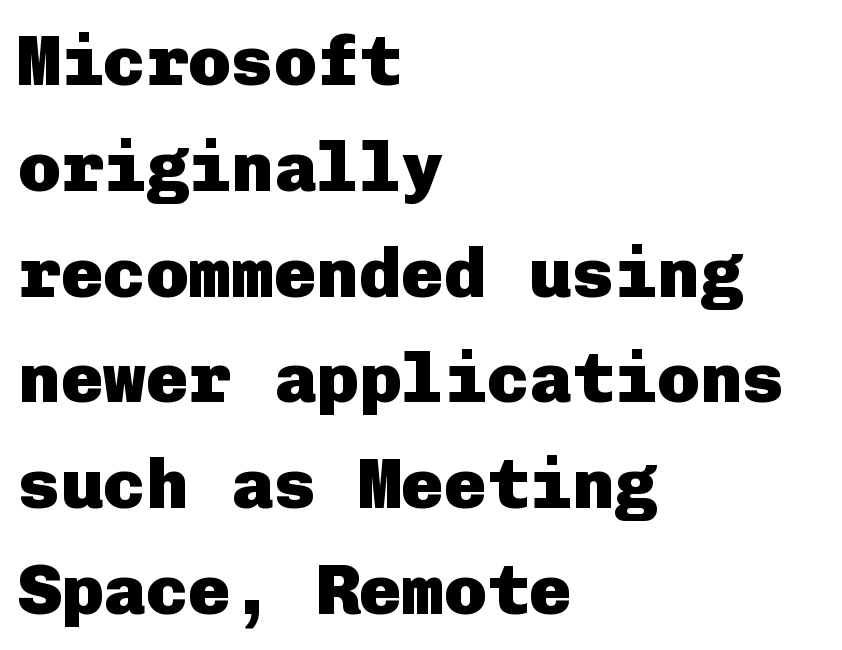
{"serif": "no", "italic": "no", "bold": "yes", "weight": "heavy", "width": "normal", "stroke_contrast": "low", "x_height": "medium", "underline": "no", "align": "left", "line_spacing": "normal", "line_spacing_ratio": 1.49, "letter_spacing": "normal", "letter_spacing_em": 0.0, "glyph_px": 71}
